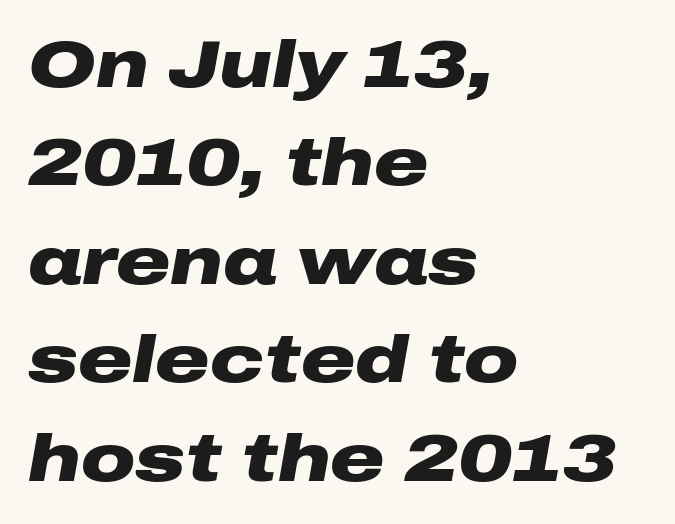
Q: Is the text bold? A: Yes.
Q: Is the text italic (slanted)? A: Yes, it leans right by about 10 degrees.
Q: Is the text underlined? A: No.
Q: How is the paragraph aligned? A: Left-aligned.
Q: Is the spacing between letters normal or unusually wide? A: Normal.
Q: Is the spacing between lines tight, normal or loose? A: Normal.
Q: Width (condensed, normal, or wide)? A: Wide.
Q: Stroke contrast? A: Low.
Q: x-height? A: Medium.
Q: Monospaced? A: No.
